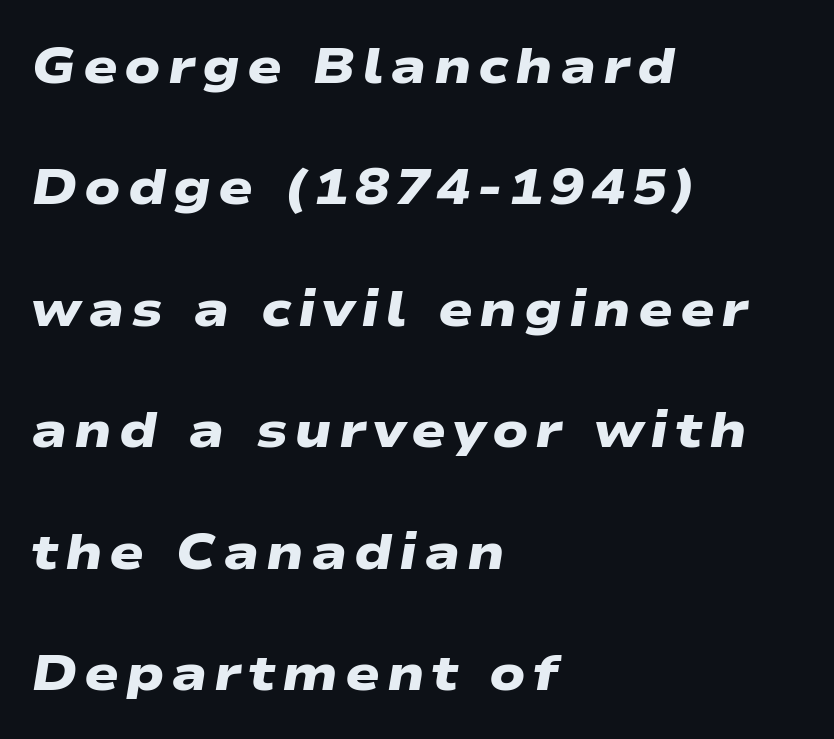
Q: Is the text bold? A: Yes.
Q: Is the typeface a serif or a sans-serif typeface? A: Sans-serif.
Q: Is the text underlined? A: No.
Q: How is the paragraph aligned? A: Left-aligned.
Q: Is the spacing between lines tight, normal or loose? A: Loose.
Q: Width (condensed, normal, or wide)? A: Wide.
Q: Stroke contrast? A: Low.
Q: x-height? A: Medium.
Q: Monospaced? A: No.
